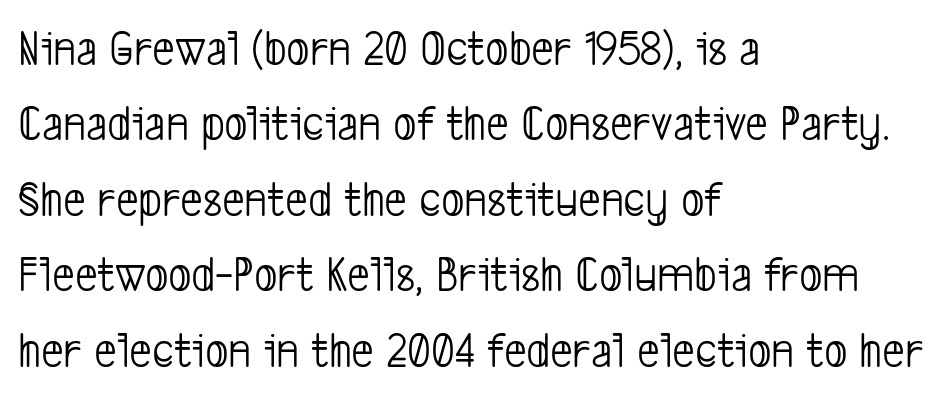
Q: Is the text bold? A: No.
Q: Is the typeface a serif or a sans-serif typeface? A: Sans-serif.
Q: Is the text underlined? A: No.
Q: How is the paragraph aligned? A: Left-aligned.
Q: Is the spacing between letters normal or unusually wide? A: Normal.
Q: Is the spacing between lines tight, normal or loose? A: Normal.
Q: Width (condensed, normal, or wide)? A: Condensed.
Q: Stroke contrast? A: Low.
Q: x-height? A: Medium.
Q: Monospaced? A: No.
